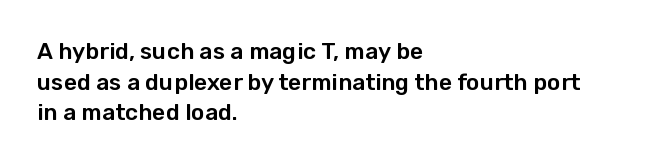
The image shows 23 px text type, upright; set left-aligned, normal line spacing (1.33x), normal letter spacing, not underlined.
